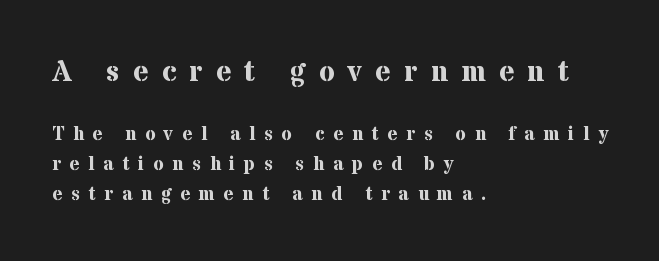
The upper block of text is set noticeably larger than the block beneath it. When letters stand straight like this, we call the style roman or upright. Students, observe: this is what conventionally led text looks like. Clear beneath every line of the passage. Is the letter spacing exaggerated? Yes — the characters are pushed far apart. Classification — serif.
